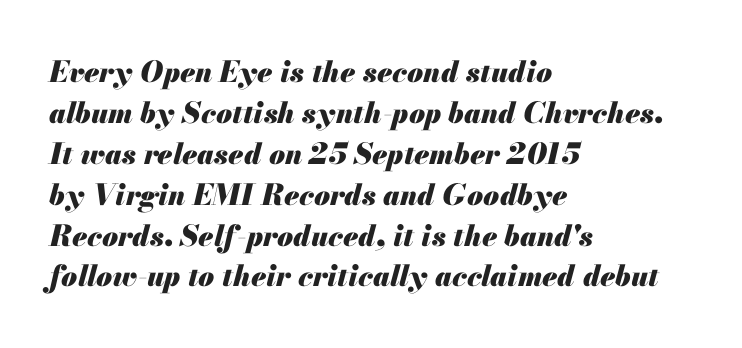
Q: Is the text bold? A: Yes.
Q: Is the text italic (slanted)? A: Yes, it leans right by about 13 degrees.
Q: Is the text underlined? A: No.
Q: How is the paragraph aligned? A: Left-aligned.
Q: Is the spacing between letters normal or unusually wide? A: Normal.
Q: Is the spacing between lines tight, normal or loose? A: Normal.
Q: Width (condensed, normal, or wide)? A: Normal.
Q: Stroke contrast? A: Medium.
Q: x-height? A: Small.
Q: Monospaced? A: No.
